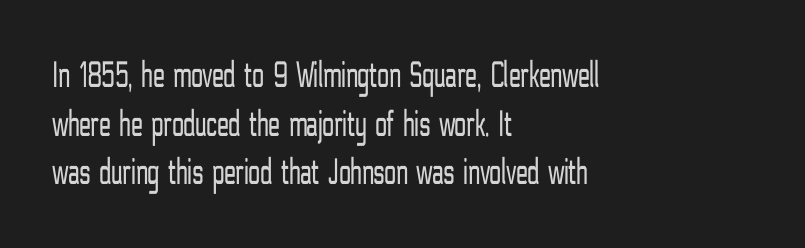
The image shows 38 px light, condensed sans-serif type, upright; set left-aligned, normal line spacing (1.28x), normal letter spacing, not underlined; low stroke contrast and a medium x-height.
